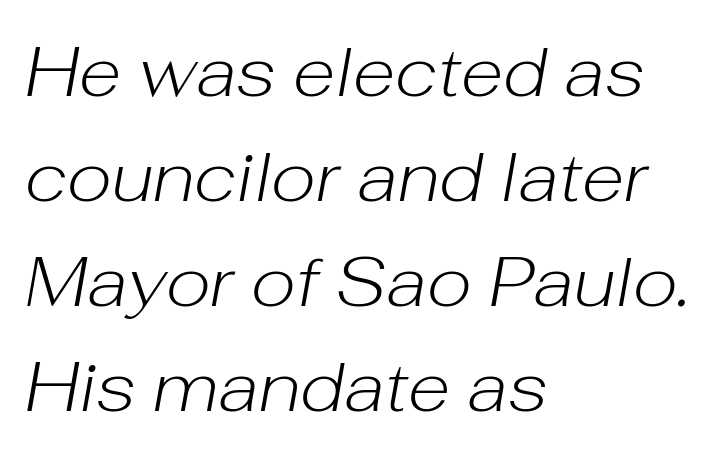
The image shows 70 px light type, italic (leaning right); set left-aligned, normal line spacing (1.5x), normal letter spacing, not underlined; low stroke contrast and a medium x-height.
